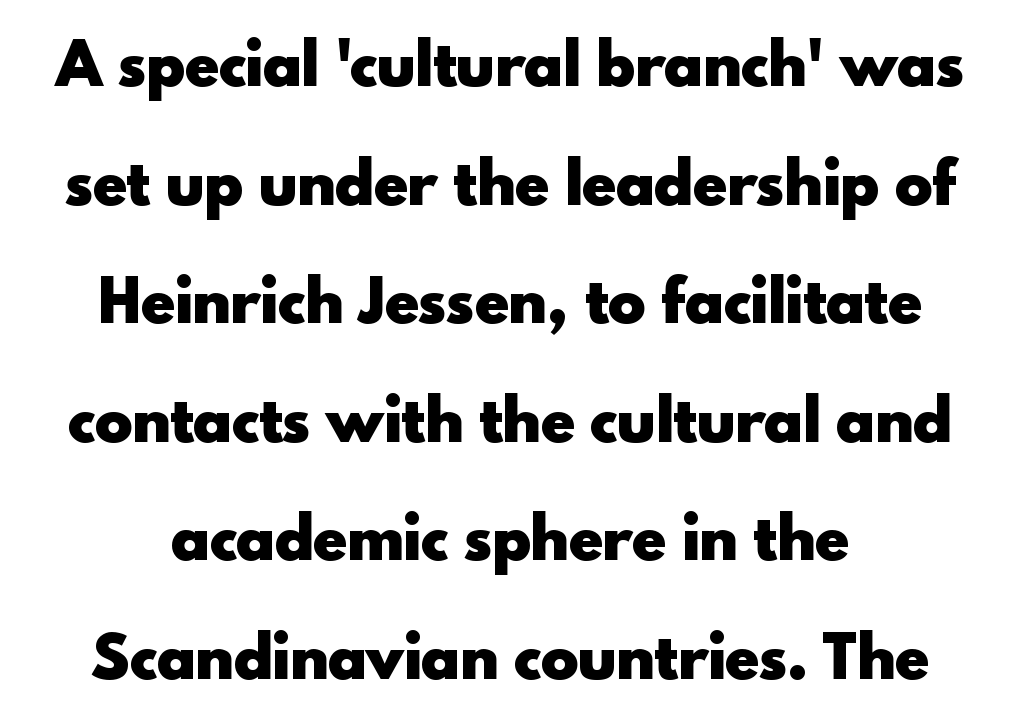
Q: Is the text bold? A: Yes.
Q: Is the text italic (slanted)? A: No, it is upright.
Q: Is the typeface a serif or a sans-serif typeface? A: Sans-serif.
Q: Is the text underlined? A: No.
Q: How is the paragraph aligned? A: Centered.
Q: Is the spacing between letters normal or unusually wide? A: Normal.
Q: Is the spacing between lines tight, normal or loose? A: Loose.
Q: Width (condensed, normal, or wide)? A: Normal.
Q: x-height? A: Small.
Q: Monospaced? A: No.
